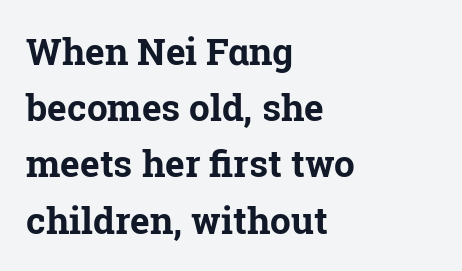
Q: Is the text bold? A: Yes.
Q: Is the text italic (slanted)? A: No, it is upright.
Q: Is the typeface a serif or a sans-serif typeface? A: Serif.
Q: Is the text underlined? A: No.
Q: How is the paragraph aligned? A: Left-aligned.
Q: Is the spacing between letters normal or unusually wide? A: Normal.
Q: Is the spacing between lines tight, normal or loose? A: Normal.
Q: Width (condensed, normal, or wide)? A: Normal.
Q: Stroke contrast? A: Low.
Q: x-height? A: Medium.
Q: Monospaced? A: No.
